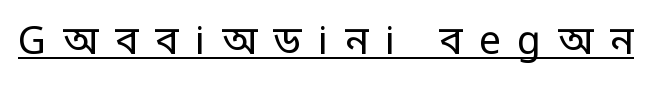
{"serif": "no", "italic": "no", "bold": "no", "weight": "regular", "width": "condensed", "stroke_contrast": "low", "monospaced": "no", "underline": "yes", "letter_spacing": "wide", "letter_spacing_em": 0.43, "glyph_px": 39}
